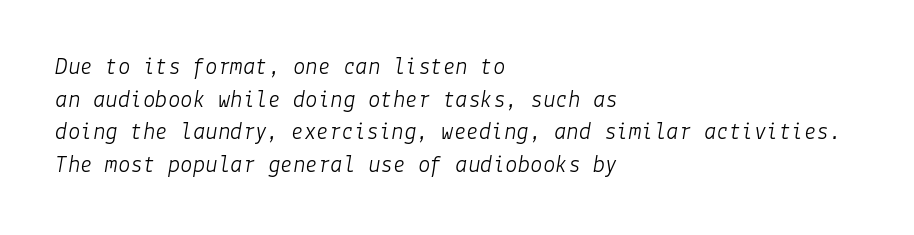
Q: Is the text bold? A: No.
Q: Is the text italic (slanted)? A: Yes, it leans right by about 9 degrees.
Q: Is the text underlined? A: No.
Q: How is the paragraph aligned? A: Left-aligned.
Q: Is the spacing between letters normal or unusually wide? A: Normal.
Q: Is the spacing between lines tight, normal or loose? A: Normal.
